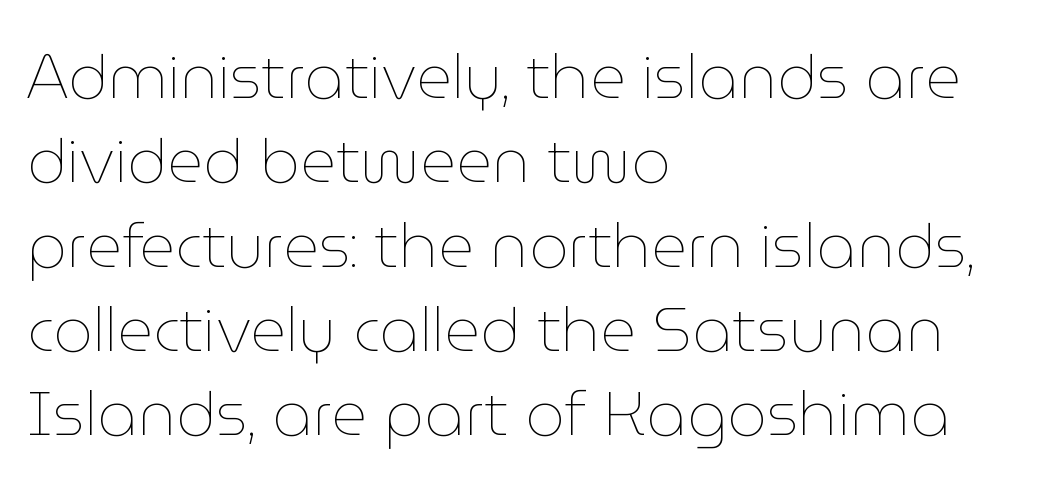
Q: Is the text bold? A: No.
Q: Is the text italic (slanted)? A: No, it is upright.
Q: Is the text underlined? A: No.
Q: How is the paragraph aligned? A: Left-aligned.
Q: Is the spacing between letters normal or unusually wide? A: Normal.
Q: Is the spacing between lines tight, normal or loose? A: Normal.
Q: Width (condensed, normal, or wide)? A: Normal.
Q: Stroke contrast? A: Low.
Q: x-height? A: Medium.
Q: Monospaced? A: No.
